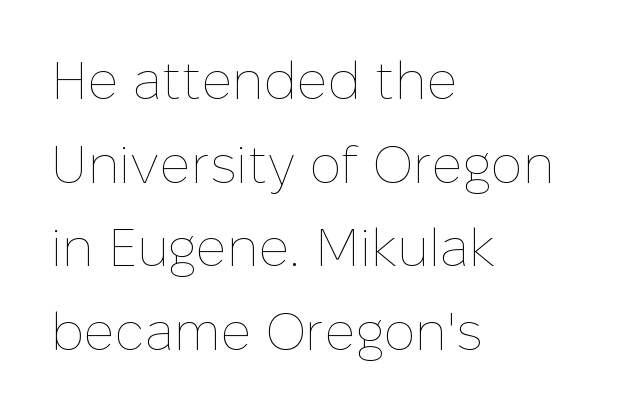
Beneath every word, the page is bare. Proportional: the letters do not fall into vertical columns. Style check: upright. Students, note that the glyphs here touch the page at normal intervals.
